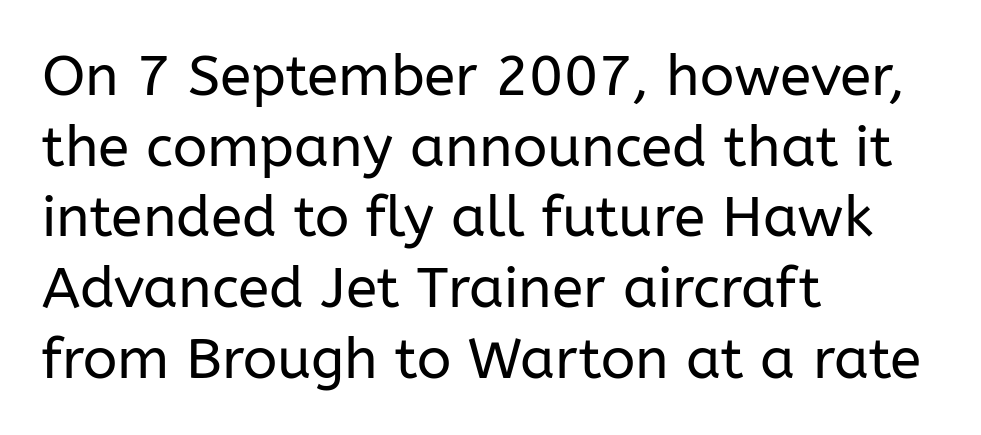
{"serif": "no", "italic": "no", "bold": "no", "weight": "regular", "width": "normal", "stroke_contrast": "low", "x_height": "medium", "monospaced": "no", "underline": "no", "align": "left", "line_spacing_ratio": 1.24, "letter_spacing": "normal", "letter_spacing_em": 0.0, "glyph_px": 57}
